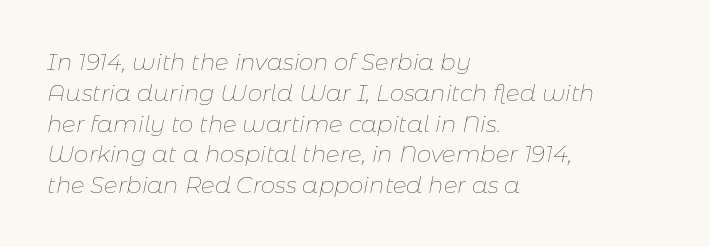
The image shows 23 px text type, italic (leaning right); set left-aligned, normal line spacing (1.34x), normal letter spacing, not underlined.
